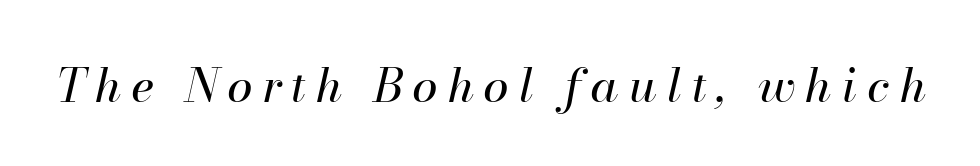
Q: Is the text bold? A: No.
Q: Is the text italic (slanted)? A: Yes, it leans right by about 13 degrees.
Q: Is the text underlined? A: No.
Q: Is the spacing between letters normal or unusually wide? A: Unusually wide.
Q: Width (condensed, normal, or wide)? A: Normal.
Q: Stroke contrast? A: High.
Q: x-height? A: Small.
Q: Monospaced? A: No.
